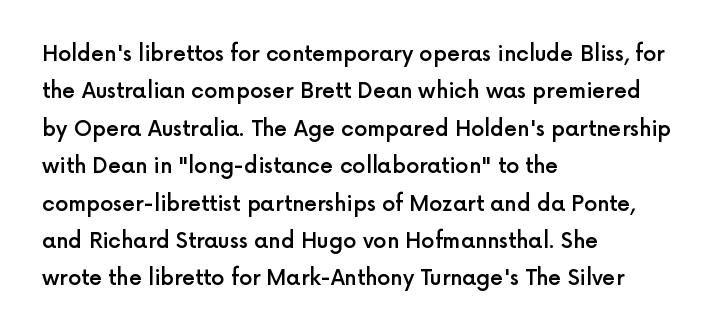
{"italic": "no", "bold": "semi", "underline": "no", "align": "left", "line_spacing_ratio": 1.78, "letter_spacing": "normal", "letter_spacing_em": 0.0, "glyph_px": 21}
